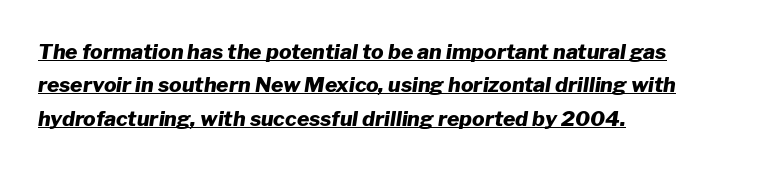
The image shows 21 px bold type, italic (leaning right); set left-aligned, normal line spacing (1.59x), normal letter spacing, underlined.
